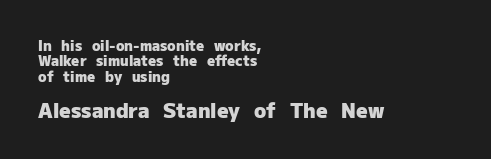
Q: Is the text bold? A: Yes.
Q: Is the text italic (slanted)? A: No, it is upright.
Q: Is the text underlined? A: No.
Q: How is the paragraph aligned? A: Left-aligned.
Q: Is the spacing between letters normal or unusually wide? A: Normal.
Q: Is the spacing between lines tight, normal or loose? A: Tight.
Q: Which block of text is set in a larger size, the first (top) or the second (bottom)? A: The second (bottom) one.
